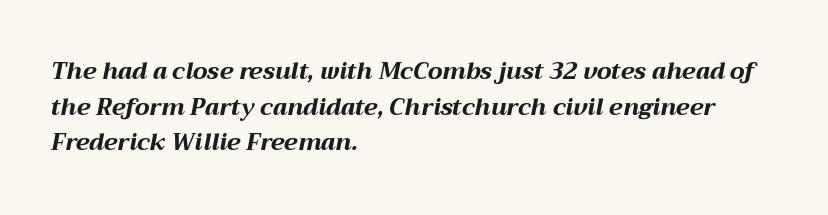
Q: Is the text bold? A: Yes.
Q: Is the text italic (slanted)? A: Yes, it leans right by about 12 degrees.
Q: Is the text underlined? A: No.
Q: How is the paragraph aligned? A: Left-aligned.
Q: Is the spacing between letters normal or unusually wide? A: Normal.
Q: Is the spacing between lines tight, normal or loose? A: Normal.
